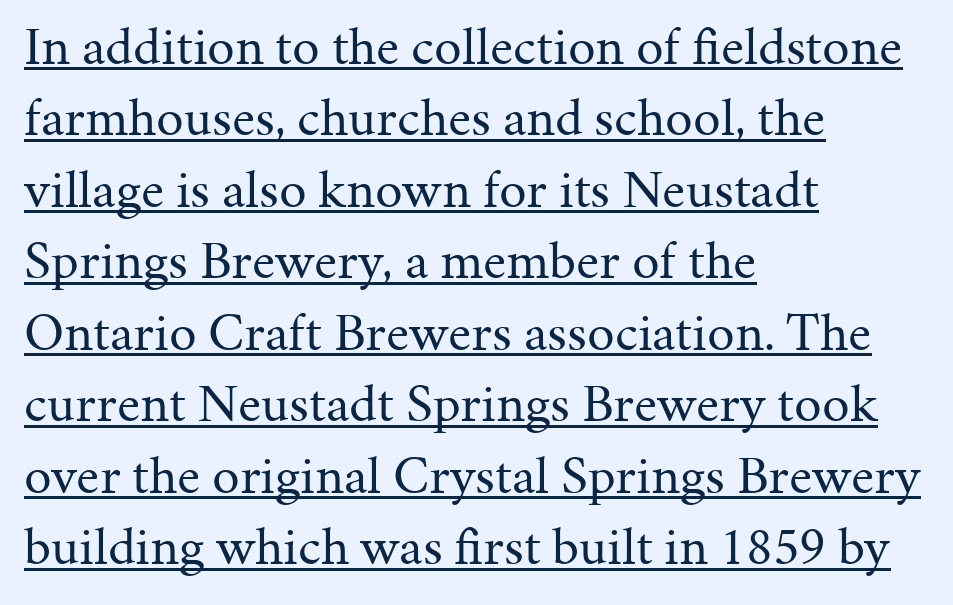
Type style note: has serifs. The rendering uses natural spacing where letterforms have individual widths. A classic flush-left, rag-right setting is used for this passage. Decoration check: the copy is underlined. The lettering stays uniformly vertical, giving the passage a roman look.
